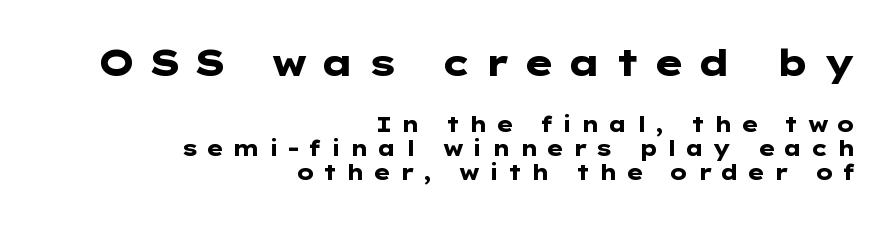
These lines have a slow, spaced-out rhythm from letter to letter. Weight check: bold — yes, fully. Check the space under the baseline: it is left empty. One-word summary of the alignment: right.
